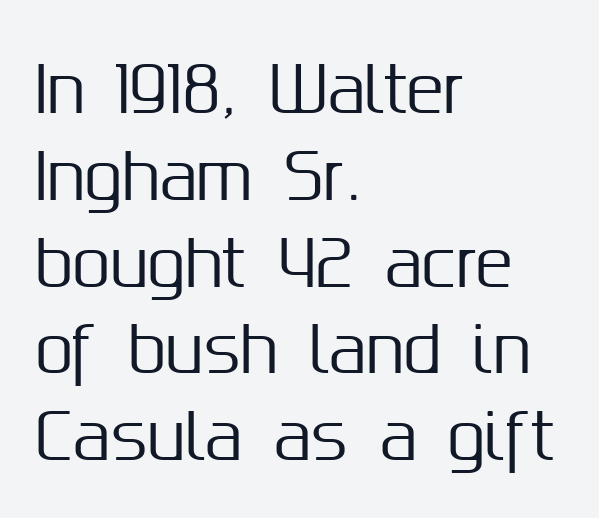
The image shows 62 px sans-serif type, upright; set left-aligned, normal line spacing (1.4x), normal letter spacing, not underlined; medium stroke contrast and a medium x-height.
